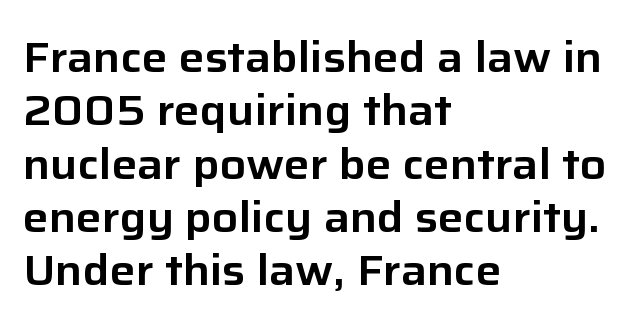
{"serif": "no", "italic": "no", "width": "normal", "stroke_contrast": "low", "x_height": "medium", "monospaced": "no", "underline": "no", "align": "left", "line_spacing_ratio": 1.24, "letter_spacing": "normal", "letter_spacing_em": 0.0, "glyph_px": 43}
